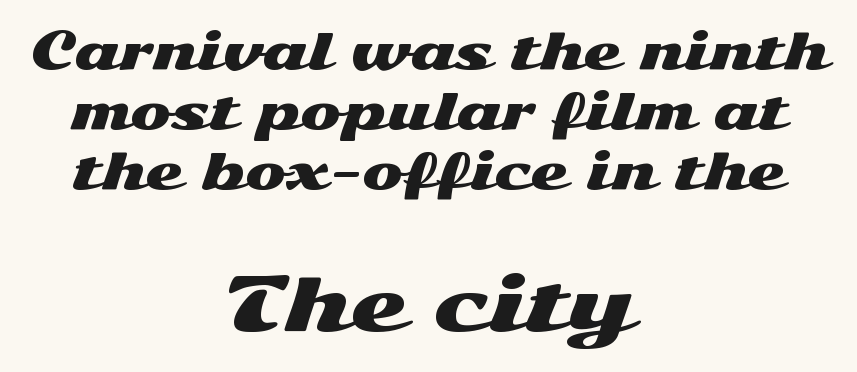
Q: Is the text italic (slanted)? A: Yes.
Q: Is the typeface a serif or a sans-serif typeface? A: Sans-serif.
Q: Is the text underlined? A: No.
Q: How is the paragraph aligned? A: Centered.
Q: Is the spacing between letters normal or unusually wide? A: Normal.
Q: Which block of text is set in a larger size, the first (top) or the second (bottom)? A: The second (bottom) one.
Q: Width (condensed, normal, or wide)? A: Wide.
Q: Stroke contrast? A: Medium.
Q: x-height? A: Medium.
Q: Monospaced? A: No.
